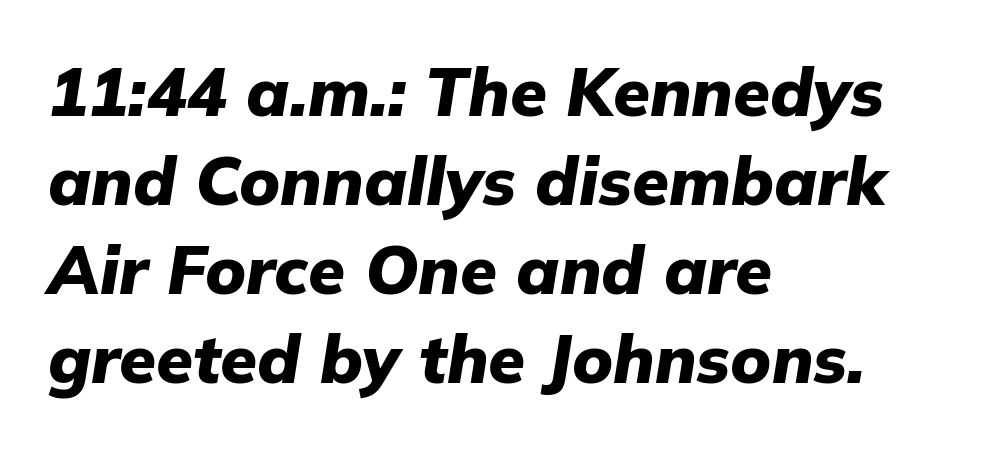
The image shows 67 px heavy type, italic (leaning right); set left-aligned, normal line spacing (1.33x), normal letter spacing, not underlined; low stroke contrast and a medium x-height.
